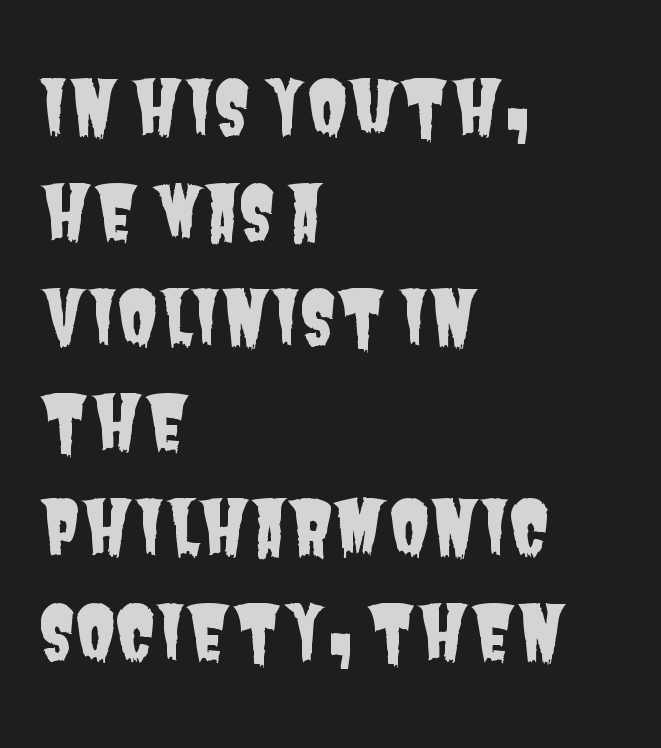
The image shows 74 px condensed sans-serif type; set left-aligned, normal line spacing (1.42x), normal letter spacing, not underlined; low stroke contrast and a large x-height.
